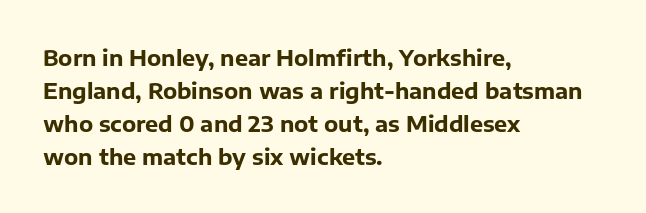
Q: Is the text bold? A: Yes.
Q: Is the text italic (slanted)? A: No, it is upright.
Q: Is the text underlined? A: No.
Q: How is the paragraph aligned? A: Left-aligned.
Q: Is the spacing between letters normal or unusually wide? A: Normal.
Q: Is the spacing between lines tight, normal or loose? A: Normal.
